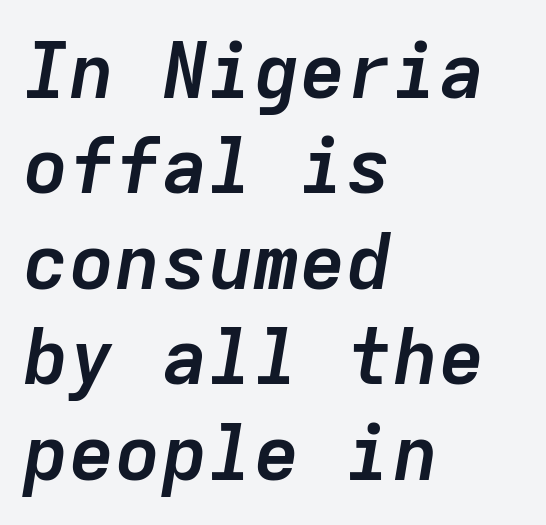
The image shows 77 px semibold type, italic (leaning right), monospaced; set left-aligned, line spacing 1.24x, normal letter spacing, not underlined; low stroke contrast and a medium x-height.
